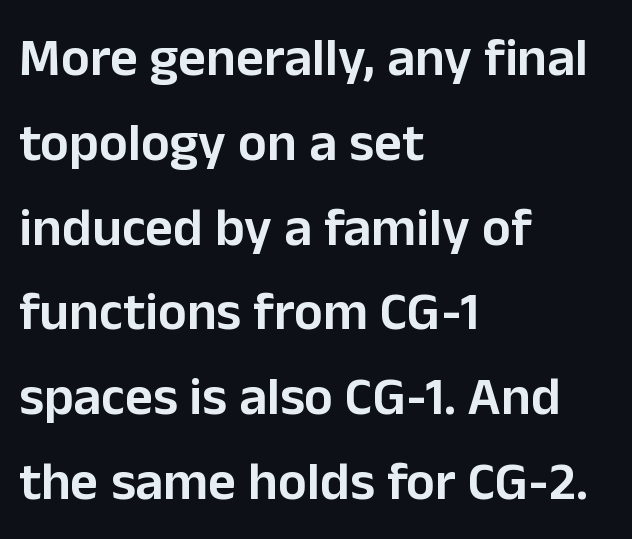
Q: Is the text bold? A: Semi-bold.
Q: Is the text italic (slanted)? A: No, it is upright.
Q: Is the typeface a serif or a sans-serif typeface? A: Sans-serif.
Q: Is the text underlined? A: No.
Q: How is the paragraph aligned? A: Left-aligned.
Q: Is the spacing between letters normal or unusually wide? A: Normal.
Q: Is the spacing between lines tight, normal or loose? A: Normal.
Q: Width (condensed, normal, or wide)? A: Normal.
Q: Stroke contrast? A: Low.
Q: x-height? A: Medium.
Q: Monospaced? A: No.
